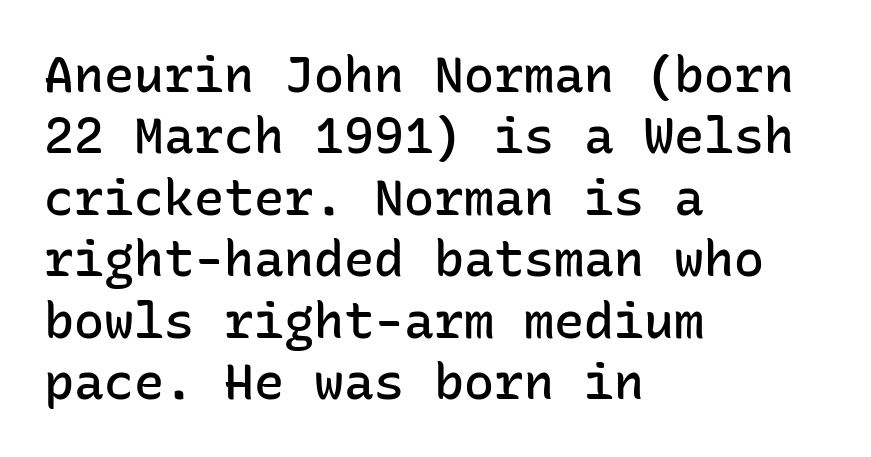
Q: Is the text bold? A: Semi-bold.
Q: Is the text italic (slanted)? A: No, it is upright.
Q: Is the typeface a serif or a sans-serif typeface? A: Sans-serif.
Q: Is the text underlined? A: No.
Q: How is the paragraph aligned? A: Left-aligned.
Q: Is the spacing between letters normal or unusually wide? A: Normal.
Q: Width (condensed, normal, or wide)? A: Normal.
Q: Stroke contrast? A: Low.
Q: x-height? A: Medium.
Q: Monospaced? A: Yes.
